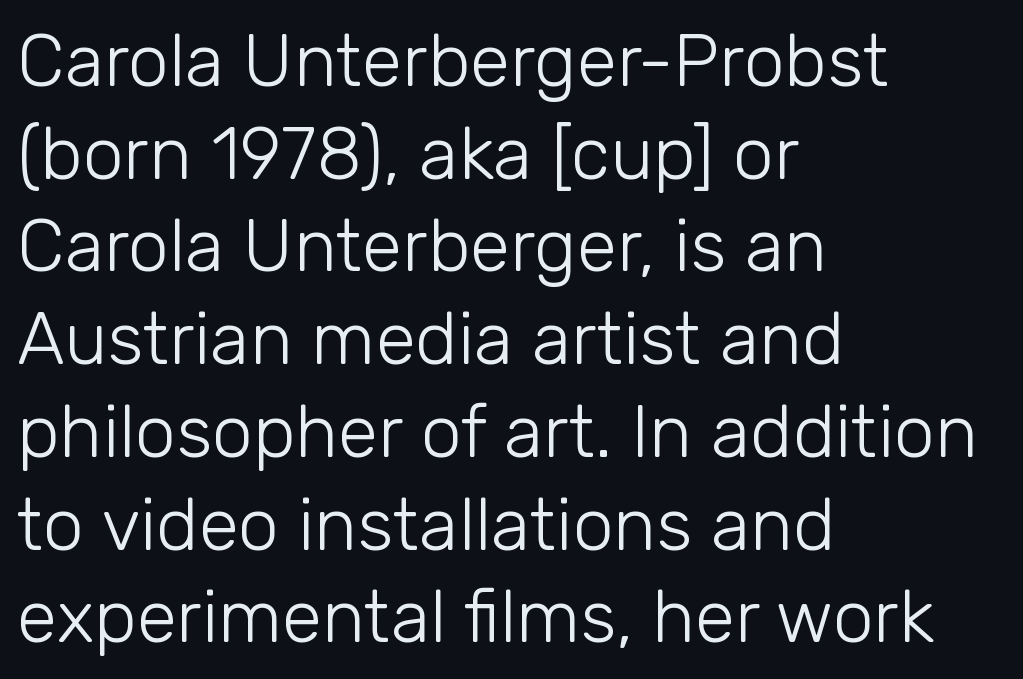
{"serif": "no", "italic": "no", "bold": "no", "weight": "light", "width": "normal", "stroke_contrast": "low", "x_height": "medium", "monospaced": "no", "underline": "no", "align": "left", "line_spacing": "normal", "line_spacing_ratio": 1.27, "letter_spacing": "normal", "letter_spacing_em": 0.0, "glyph_px": 73}
